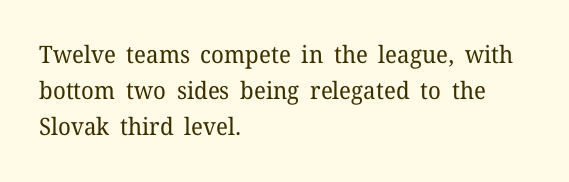
{"italic": "no", "bold": "no", "underline": "no", "align": "left", "line_spacing": "normal", "line_spacing_ratio": 1.5, "letter_spacing": "normal", "letter_spacing_em": 0.0, "glyph_px": 24}
